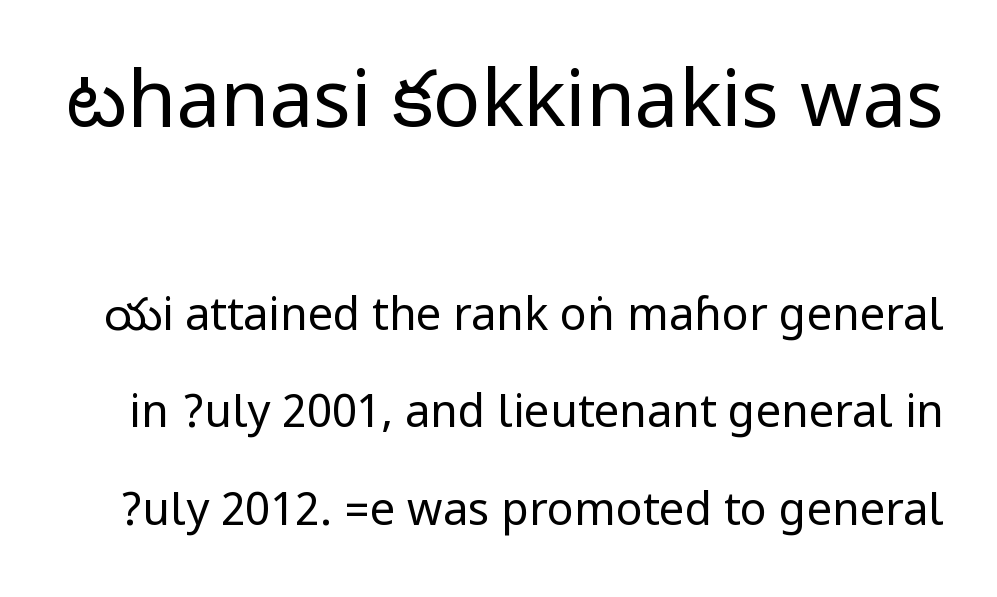
Regarding leading, the lines here are spaced well apart. Whoever set this made the first block the dominant, larger element. Style check: upright. Bold? No — there's no thickening of the strokes.
